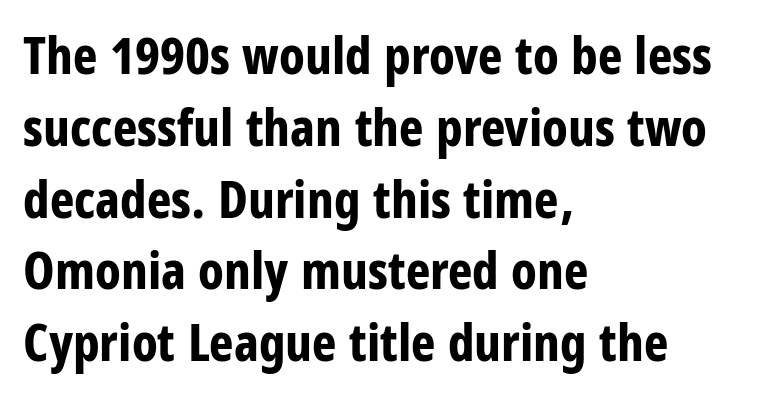
Q: Is the text bold? A: Yes.
Q: Is the text italic (slanted)? A: No, it is upright.
Q: Is the typeface a serif or a sans-serif typeface? A: Sans-serif.
Q: Is the text underlined? A: No.
Q: How is the paragraph aligned? A: Left-aligned.
Q: Is the spacing between letters normal or unusually wide? A: Normal.
Q: Is the spacing between lines tight, normal or loose? A: Normal.
Q: Width (condensed, normal, or wide)? A: Condensed.
Q: Stroke contrast? A: Low.
Q: x-height? A: Large.
Q: Monospaced? A: No.
